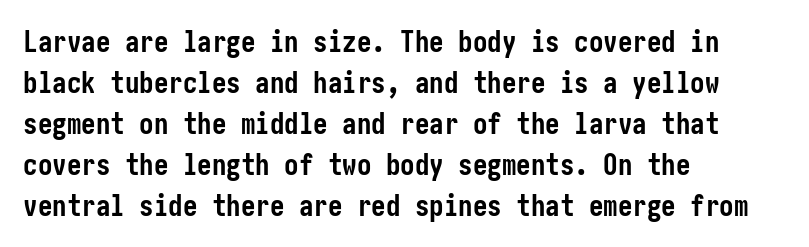
Serif or sans? Sans — the stroke terminals are bare. Nothing unusual about the tracking: characters are spaced as the font intends. The typesetting leans heavy: a genuine bold. These lines sit exactly where default settings would place them.
